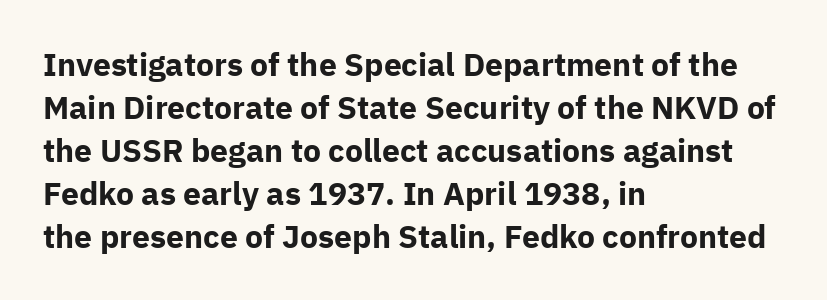
The image shows 32 px bold sans-serif type, upright; set left-aligned, normal line spacing (1.34x), normal letter spacing, not underlined; low stroke contrast and a medium x-height.
